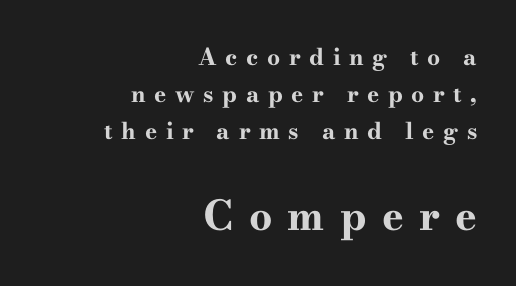
Q: Is the text bold? A: Yes.
Q: Is the text italic (slanted)? A: No, it is upright.
Q: Is the typeface a serif or a sans-serif typeface? A: Serif.
Q: Is the text underlined? A: No.
Q: How is the paragraph aligned? A: Right-aligned.
Q: Is the spacing between letters normal or unusually wide? A: Unusually wide.
Q: Is the spacing between lines tight, normal or loose? A: Normal.
Q: Which block of text is set in a larger size, the first (top) or the second (bottom)? A: The second (bottom) one.
Q: Width (condensed, normal, or wide)? A: Wide.
Q: Stroke contrast? A: High.
Q: x-height? A: Small.
Q: Monospaced? A: No.
